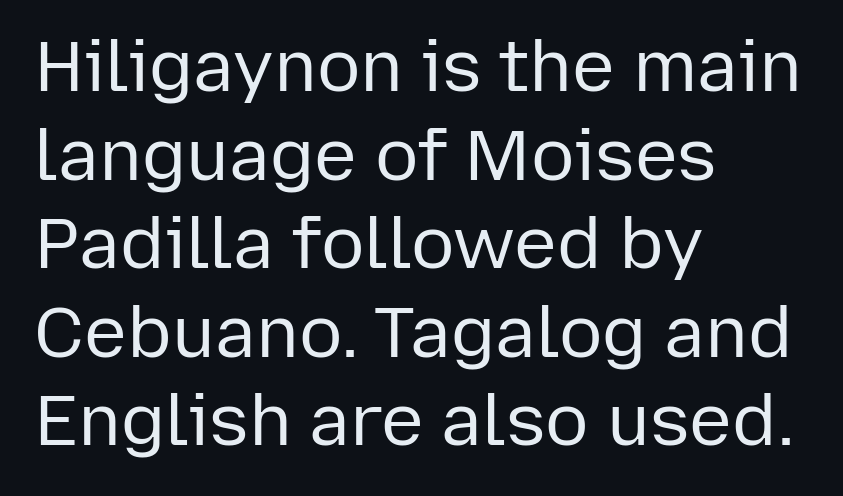
Q: Is the text bold? A: No.
Q: Is the text italic (slanted)? A: No, it is upright.
Q: Is the typeface a serif or a sans-serif typeface? A: Sans-serif.
Q: Is the text underlined? A: No.
Q: How is the paragraph aligned? A: Left-aligned.
Q: Is the spacing between letters normal or unusually wide? A: Normal.
Q: Width (condensed, normal, or wide)? A: Normal.
Q: Stroke contrast? A: Low.
Q: x-height? A: Medium.
Q: Monospaced? A: No.
